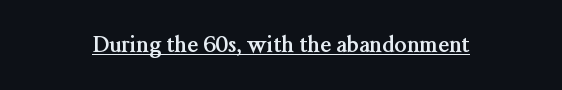
The face used here is rendered with its standard letterfit. These lines were composed using upright roman letters. Strokes here are thick enough to call this a true bold. Is there an underline? Yes — a line sits under the letters.
